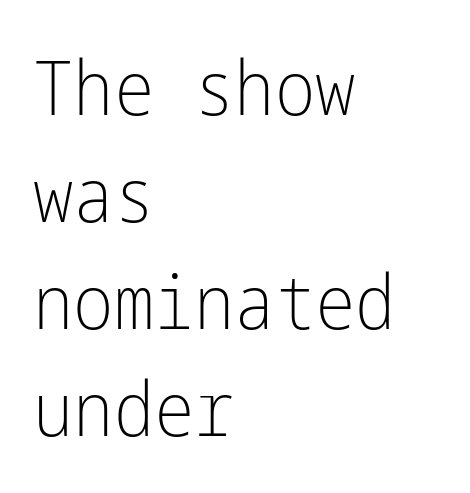
Each letter's strokes conclude bluntly, with no projecting serifs. Horizontal alignment here is leftward, the default for most running prose. A normal amount of white space separates one row of letters from the next. Vertical strokes here are truly vertical. The strip under each line holds only bare page.
